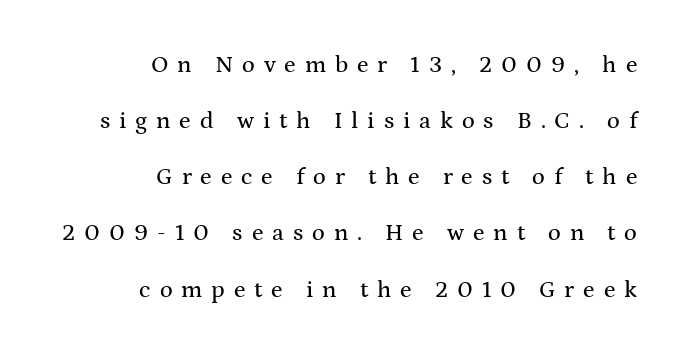
The image shows 24 px text type, upright; set right-aligned, loose line spacing (2.34x), unusually wide letter spacing (+0.37 em), not underlined.
